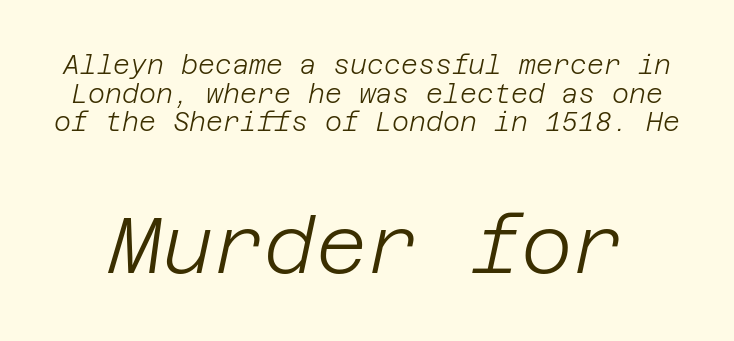
The face used here has a pronounced slope to its letters. Here the glyphs are tracked normally, forming tight word shapes. Decoration check: the copy has no underline. Cramped leading.
